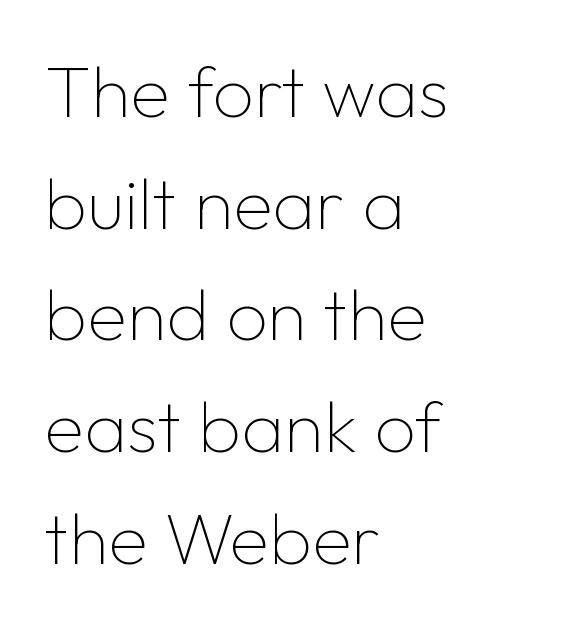
The image shows 73 px thin sans-serif type, upright; set left-aligned, normal line spacing (1.53x), normal letter spacing, not underlined; low stroke contrast and a medium x-height.
